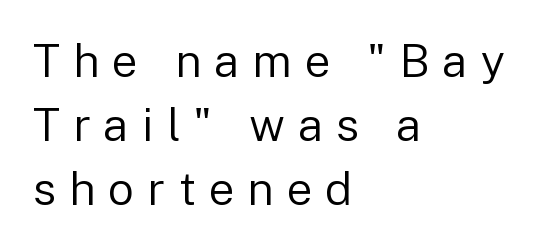
Q: Is the text bold? A: No.
Q: Is the text italic (slanted)? A: No, it is upright.
Q: Is the typeface a serif or a sans-serif typeface? A: Sans-serif.
Q: Is the text underlined? A: No.
Q: How is the paragraph aligned? A: Left-aligned.
Q: Is the spacing between letters normal or unusually wide? A: Unusually wide.
Q: Is the spacing between lines tight, normal or loose? A: Normal.
Q: Width (condensed, normal, or wide)? A: Normal.
Q: Stroke contrast? A: Low.
Q: x-height? A: Medium.
Q: Monospaced? A: No.
